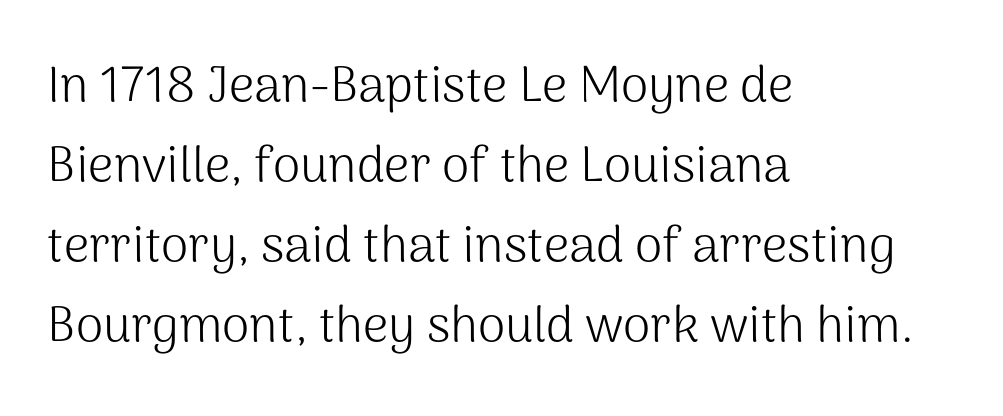
The image shows 50 px light sans-serif type, upright; set left-aligned, normal line spacing (1.6x), normal letter spacing, not underlined; medium stroke contrast and a medium x-height.
